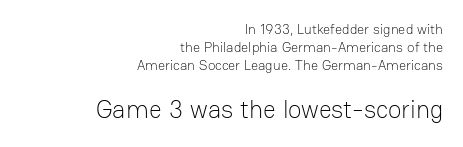
No chunkiness to these letters — they're not bold. The space between consecutive lines is moderate. Caption: upper text group reduced, lower text group enlarged. Do the letters lean? They stand straight. Each word holds together tightly as a unit, with standard inter-letter gaps.
